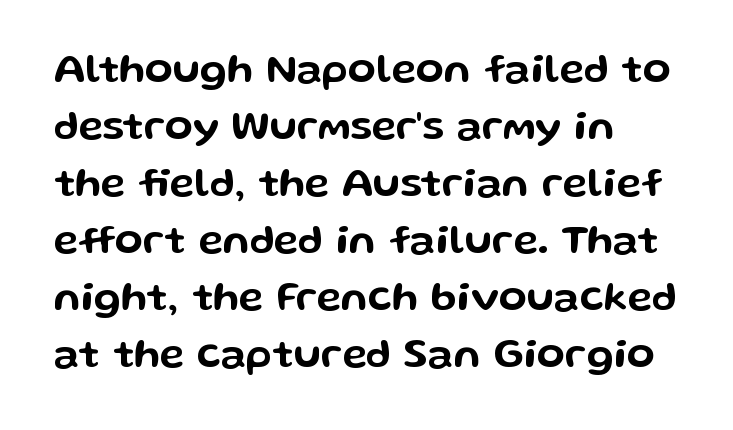
The image shows 41 px wide sans-serif type, upright; set left-aligned, normal line spacing (1.39x), normal letter spacing, not underlined; low stroke contrast and a medium x-height.
